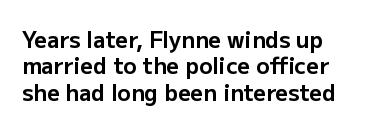
The image shows 22 px bold type, upright; set left-aligned, line spacing 1.2x, normal letter spacing, not underlined.
